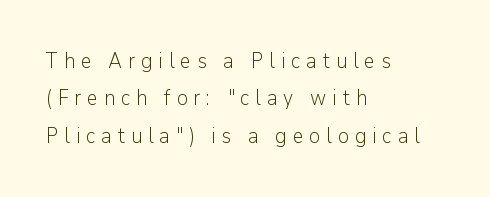
The image shows 21 px text type, upright; set left-aligned, line spacing 1.78x, unusually wide letter spacing (+0.28 em), not underlined.
